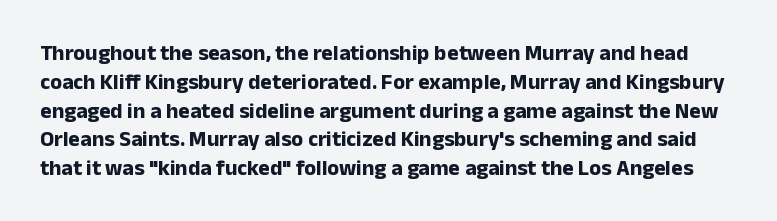
The image shows 22 px bold type, upright; set normal line spacing (1.31x), normal letter spacing, not underlined.
